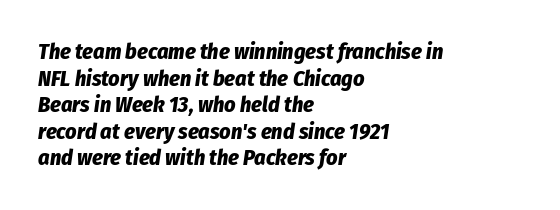
{"italic": "yes", "lean": "right", "slant_degrees": 8, "bold": "yes", "underline": "no", "align": "left", "line_spacing_ratio": 1.21, "letter_spacing": "normal", "letter_spacing_em": 0.0, "glyph_px": 22}
